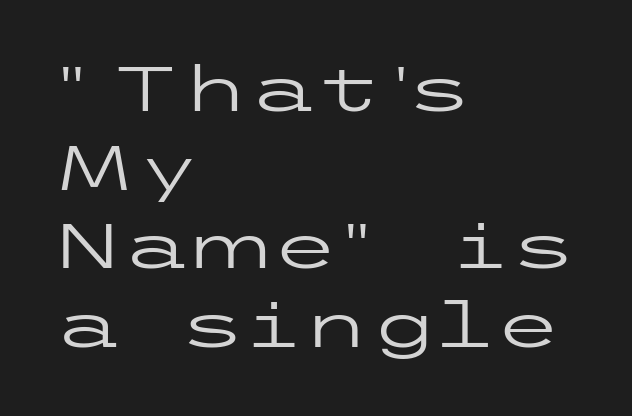
The image shows 62 px regular-weight, wide sans-serif type, upright; set left-aligned, normal line spacing (1.27x), normal letter spacing, not underlined; low stroke contrast and a medium x-height.
